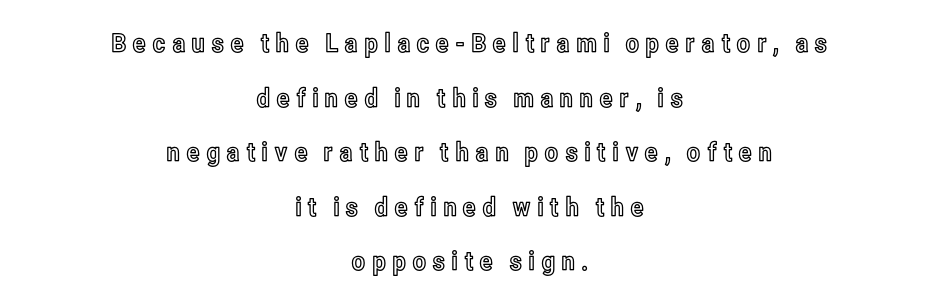
{"italic": "no", "underline": "no", "align": "center", "line_spacing": "loose", "line_spacing_ratio": 2.1, "letter_spacing": "wide", "letter_spacing_em": 0.21, "glyph_px": 26}
